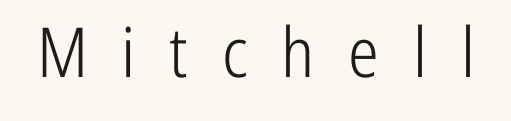
Spacing verdict: proportional, widths tailored to each character. This sample uses expanded letter spacing, leaving extra air between glyphs. Stroke thickness stays within the range of a standard reading face or lighter. Style check: upright. Observe the absence of serifs on each vertical stroke in this sample. The gap between lines stays unmarked.
